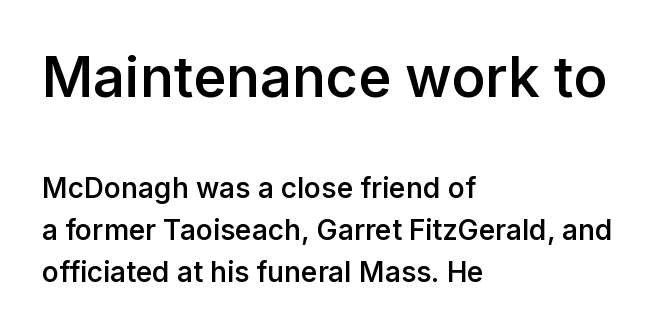
The image shows 56 px semibold sans-serif type, upright; set left-aligned, normal line spacing (1.49x), normal letter spacing, not underlined; the first (top) block is 2.0x larger; low stroke contrast and a medium x-height.
